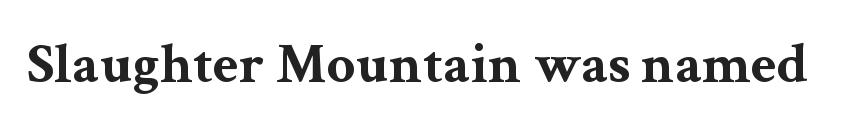
Q: Is the text bold? A: Yes.
Q: Is the text italic (slanted)? A: No, it is upright.
Q: Is the typeface a serif or a sans-serif typeface? A: Serif.
Q: Is the text underlined? A: No.
Q: Is the spacing between letters normal or unusually wide? A: Normal.
Q: Width (condensed, normal, or wide)? A: Wide.
Q: Stroke contrast? A: Medium.
Q: x-height? A: Medium.
Q: Monospaced? A: No.
